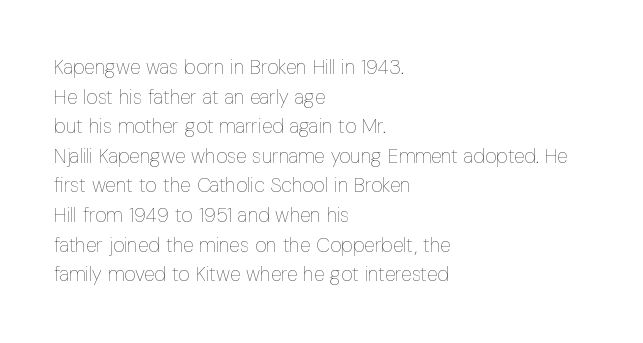
Compared with a typical body face, this is equally light or lighter still. The line texture is even and compact thanks to regular tracking. The space directly below the letters is spotless. Nope, not italic — everything's standing straight.
